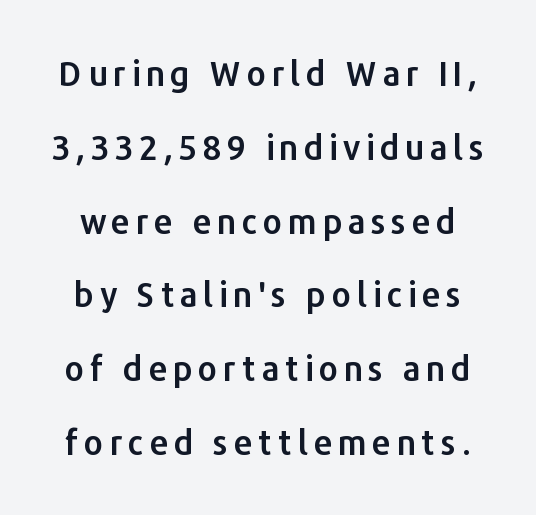
The image shows 34 px sans-serif type, upright; set loose line spacing (2.17x), not underlined; low stroke contrast and a medium x-height.
